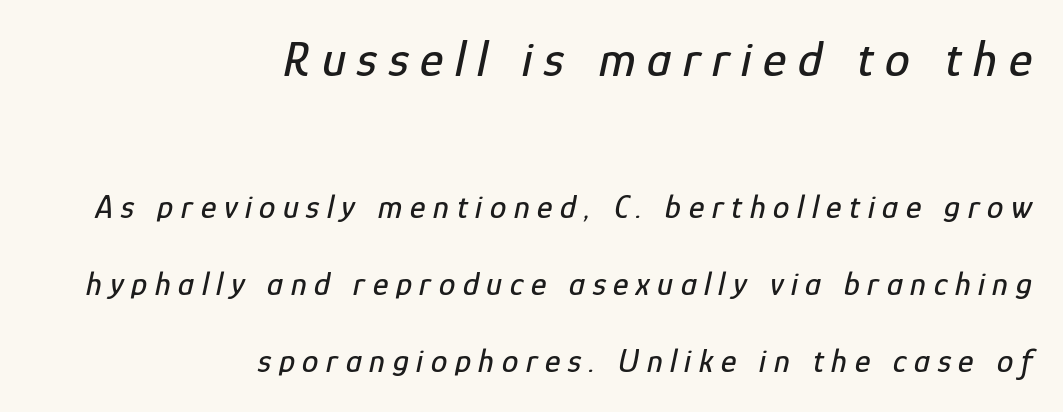
Q: Is the text italic (slanted)? A: Yes, it leans right by about 12 degrees.
Q: Is the text underlined? A: No.
Q: How is the paragraph aligned? A: Right-aligned.
Q: Is the spacing between letters normal or unusually wide? A: Unusually wide.
Q: Is the spacing between lines tight, normal or loose? A: Loose.
Q: Which block of text is set in a larger size, the first (top) or the second (bottom)? A: The first (top) one.
Q: Width (condensed, normal, or wide)? A: Condensed.
Q: Stroke contrast? A: Low.
Q: x-height? A: Medium.
Q: Monospaced? A: No.
